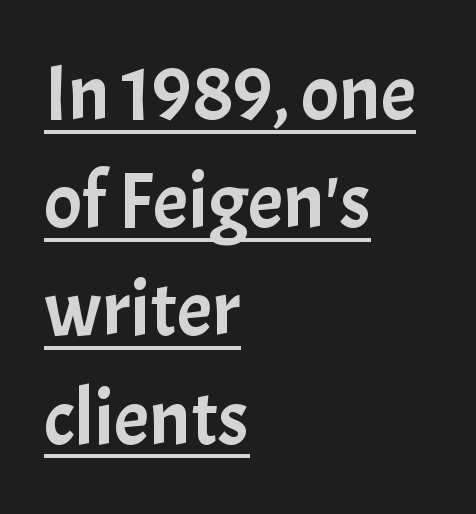
Q: Is the text italic (slanted)? A: No, it is upright.
Q: Is the typeface a serif or a sans-serif typeface? A: Sans-serif.
Q: Is the text underlined? A: Yes.
Q: How is the paragraph aligned? A: Left-aligned.
Q: Is the spacing between letters normal or unusually wide? A: Normal.
Q: Is the spacing between lines tight, normal or loose? A: Normal.
Q: Width (condensed, normal, or wide)? A: Normal.
Q: Stroke contrast? A: Low.
Q: x-height? A: Medium.
Q: Monospaced? A: No.
